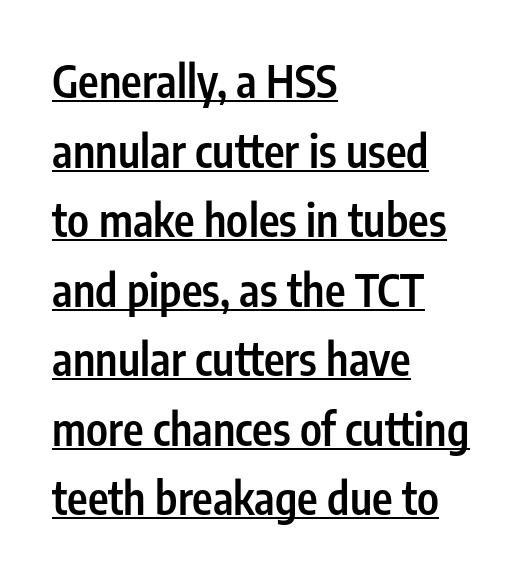
Q: Is the text bold? A: Semi-bold.
Q: Is the text italic (slanted)? A: No, it is upright.
Q: Is the typeface a serif or a sans-serif typeface? A: Sans-serif.
Q: Is the text underlined? A: Yes.
Q: How is the paragraph aligned? A: Left-aligned.
Q: Is the spacing between letters normal or unusually wide? A: Normal.
Q: Is the spacing between lines tight, normal or loose? A: Normal.
Q: Width (condensed, normal, or wide)? A: Condensed.
Q: Stroke contrast? A: Low.
Q: x-height? A: Medium.
Q: Monospaced? A: No.
